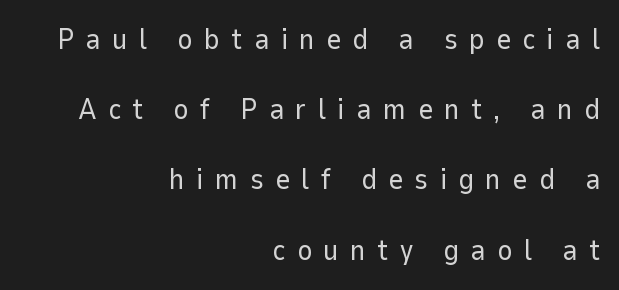
Q: Is the text bold? A: No.
Q: Is the text italic (slanted)? A: No, it is upright.
Q: Is the typeface a serif or a sans-serif typeface? A: Sans-serif.
Q: Is the text underlined? A: No.
Q: How is the paragraph aligned? A: Right-aligned.
Q: Is the spacing between letters normal or unusually wide? A: Unusually wide.
Q: Is the spacing between lines tight, normal or loose? A: Loose.
Q: Width (condensed, normal, or wide)? A: Normal.
Q: Stroke contrast? A: Low.
Q: x-height? A: Medium.
Q: Monospaced? A: No.
